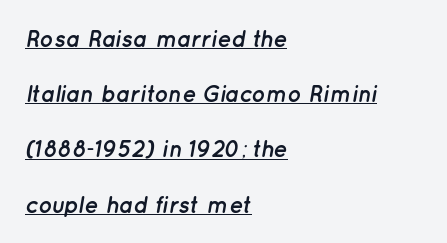
{"italic": "yes", "lean": "right", "slant_degrees": 12, "bold": "yes", "underline": "yes", "align": "left", "line_spacing": "loose", "line_spacing_ratio": 2.4, "letter_spacing": "normal", "letter_spacing_em": 0.0, "glyph_px": 23}
